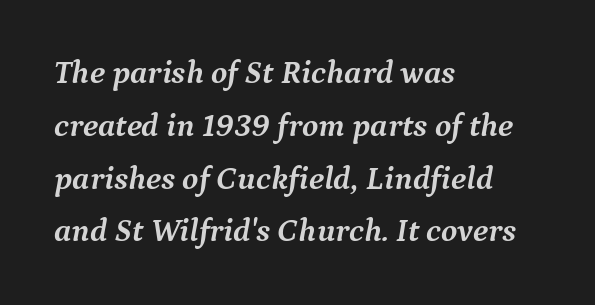
The image shows 33 px semibold serif type, italic (leaning right); set left-aligned, normal line spacing (1.6x), normal letter spacing, not underlined; medium stroke contrast and a medium x-height.
